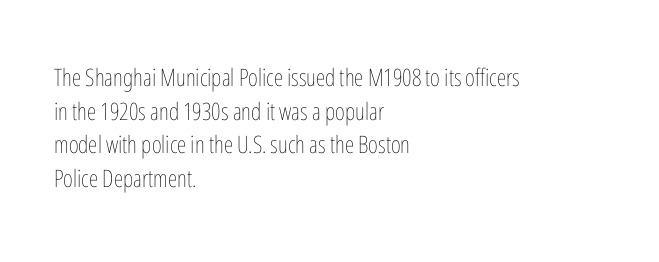
The image shows 24 px text type, upright; set left-aligned, normal line spacing (1.4x), normal letter spacing, not underlined.
